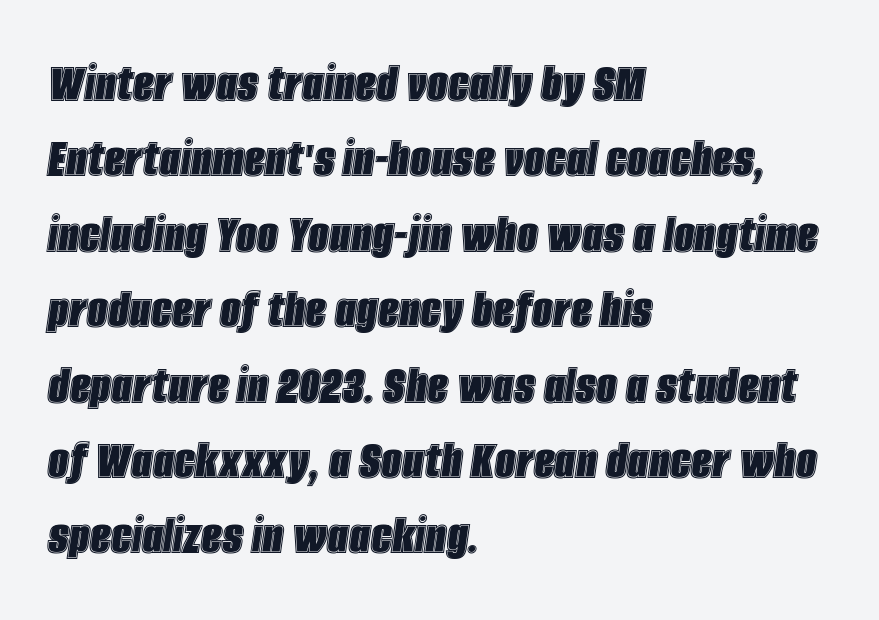
{"italic": "yes", "lean": "right", "slant_degrees": 8, "width": "condensed", "x_height": "large", "monospaced": "no", "underline": "no", "align": "left", "line_spacing": "normal", "line_spacing_ratio": 1.3, "letter_spacing": "normal", "letter_spacing_em": 0.0, "glyph_px": 58}
